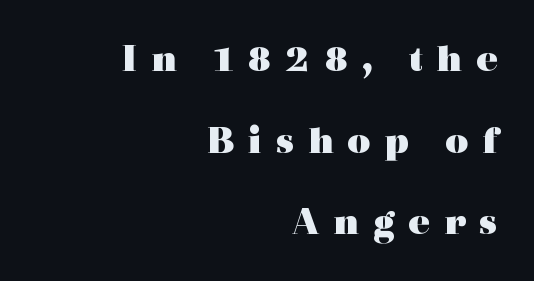
Honestly, there is no underline to notice here at all. This sample has the flowing, uneven cadence of proportional lettering. A student would call this right alignment; a typographer would say flush right, rag left. On the weight axis this lands at bold, roughly 700. This rendering employs a face with finishing strokes, i.e., a serif.
